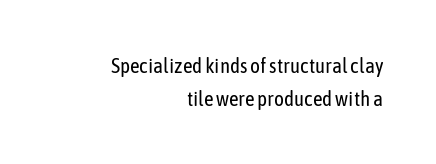
The image shows 21 px text type, upright; set right-aligned, normal line spacing (1.56x), normal letter spacing, not underlined.
